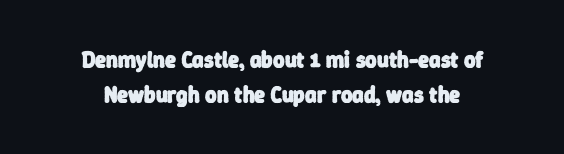
{"bold": "yes", "underline": "no", "align": "center", "line_spacing": "normal", "line_spacing_ratio": 1.6, "letter_spacing": "normal", "letter_spacing_em": 0.0, "glyph_px": 22}
